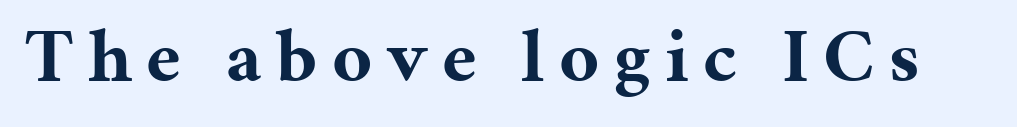
Words float on clear page, feet unadorned. Yep, those are serifs on the letters. The sample has been set heavy, in full bold. Looks like regular typesetting: each glyph gets only the width it needs.
